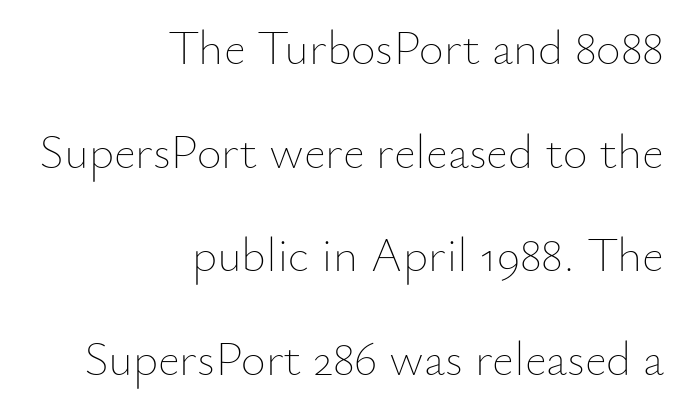
A typesetter would mark this as roman, not italic. Here the glyphs are tracked normally, forming tight word shapes. The rendering uses natural spacing where letterforms have individual widths. In terms of leading, this rendering errs on the spacious side. Caption: multi-line text, flush right, ragged left.
